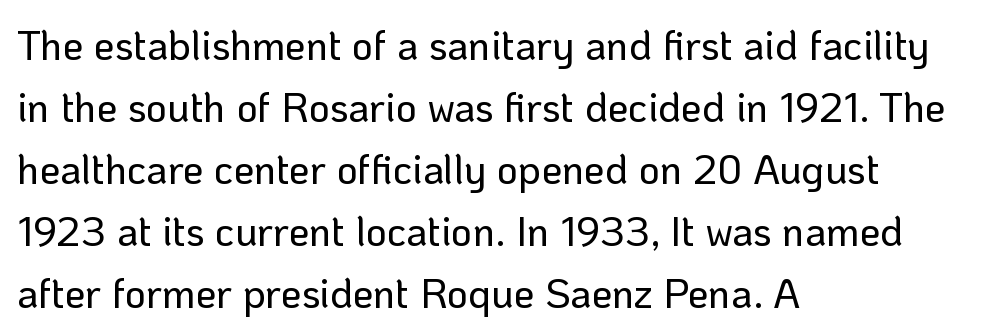
How are the letters spaced? Ordinarily, with no added tracking. A typesetter would call this leading conventional body-copy spacing. Just letters on the line, the space beneath them empty. The face used here is a sans, in the tradition of grotesques and geometrics. The passage shown is typed in a proportional face where columns would drift. Posture: straight, roman, zero tilt.
